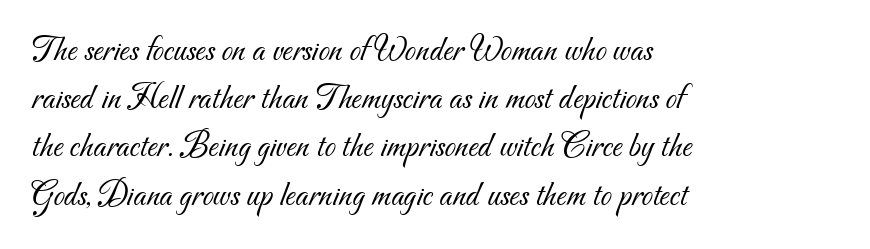
{"serif": "no", "bold": "no", "weight": "light", "width": "normal", "stroke_contrast": "medium", "x_height": "small", "monospaced": "no", "underline": "no", "align": "left", "line_spacing": "normal", "line_spacing_ratio": 1.34, "letter_spacing": "normal", "letter_spacing_em": 0.0, "glyph_px": 36}
